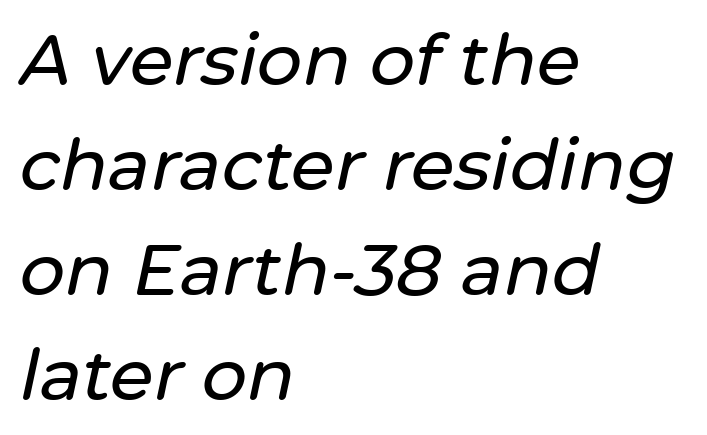
The image shows 71 px text type, italic (leaning right); set left-aligned, normal line spacing (1.48x), normal letter spacing, not underlined; low stroke contrast and a medium x-height.
